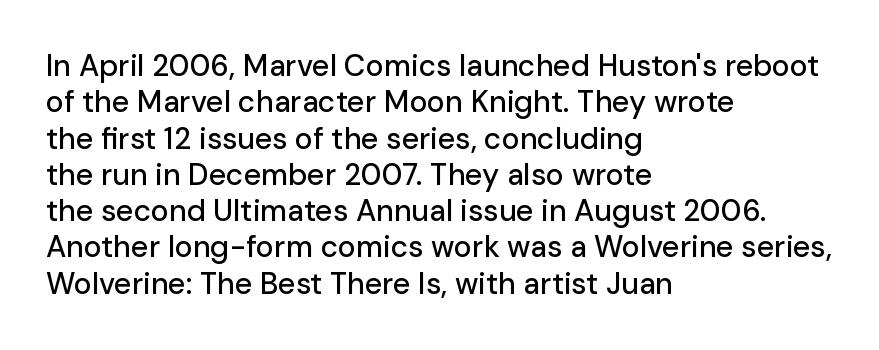
{"serif": "no", "italic": "no", "width": "normal", "stroke_contrast": "low", "x_height": "medium", "monospaced": "no", "underline": "no", "align": "left", "line_spacing_ratio": 1.21, "letter_spacing": "normal", "letter_spacing_em": 0.0, "glyph_px": 30}
